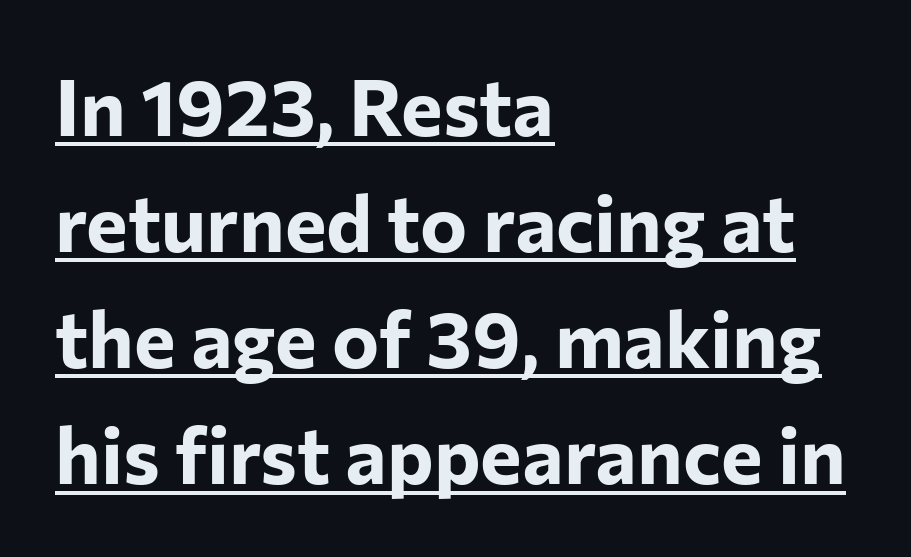
{"serif": "no", "italic": "no", "bold": "yes", "weight": "bold", "width": "normal", "stroke_contrast": "low", "x_height": "medium", "monospaced": "no", "underline": "yes", "align": "left", "line_spacing": "normal", "line_spacing_ratio": 1.47, "letter_spacing": "normal", "letter_spacing_em": 0.0, "glyph_px": 79}
